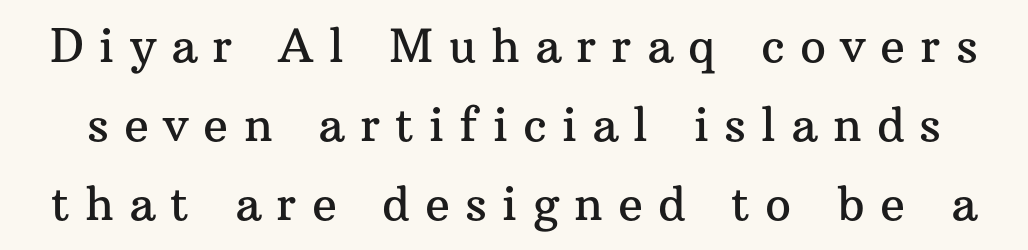
Classification — serif. Letters rest on an invisible, unmarked baseline. Every stem runs plumb, perpendicular to the baseline. Here the designer chose a conventional face with non-uniform glyph widths.
